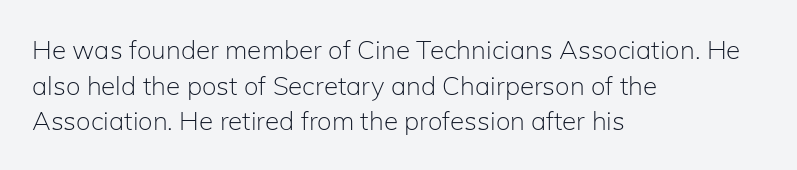
The line texture is even and compact thanks to regular tracking. Honestly, the row spacing looks completely unremarkable. Every row of glyphs begins at an identical x-position on the left. The letters stand straight up with perfectly vertical stems. Stroke thickness stays within the range of a standard reading face or lighter. Unmarked baselines from the first word to the last.
